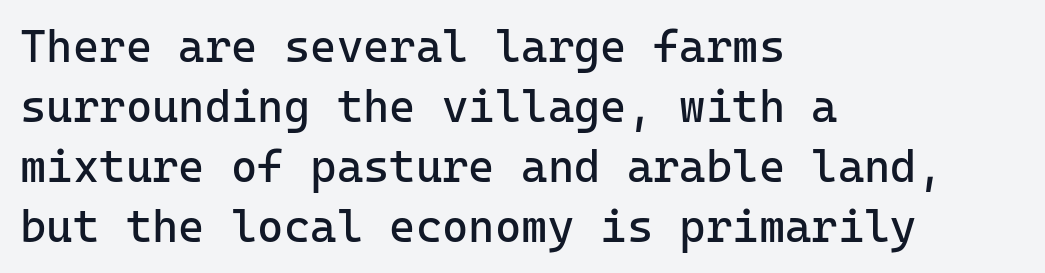
The foot of each line stays bare and open. The lines are quadded left. The designer left line spacing at the default. Unlike italic type, these characters show no tilt at all. Stems here are at most as thick as an everyday book face. Letterform terminals end flat and unadorned throughout the passage.
